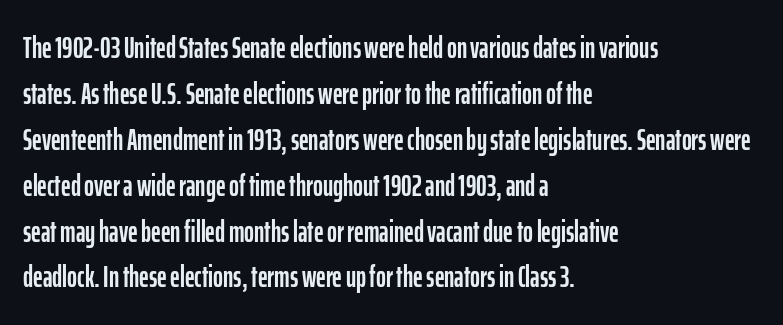
Q: Is the text italic (slanted)? A: No, it is upright.
Q: Is the typeface a serif or a sans-serif typeface? A: Sans-serif.
Q: Is the text underlined? A: No.
Q: How is the paragraph aligned? A: Left-aligned.
Q: Is the spacing between letters normal or unusually wide? A: Normal.
Q: Is the spacing between lines tight, normal or loose? A: Normal.
Q: Width (condensed, normal, or wide)? A: Condensed.
Q: Stroke contrast? A: Low.
Q: x-height? A: Medium.
Q: Monospaced? A: No.
